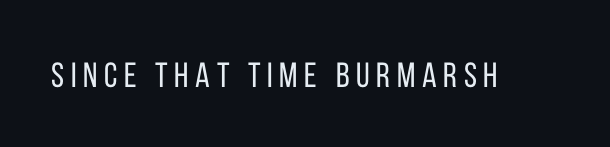
{"serif": "no", "italic": "no", "bold": "no", "weight": "regular", "width": "condensed", "stroke_contrast": "low", "x_height": "large", "monospaced": "no", "underline": "no", "glyph_px": 35}
